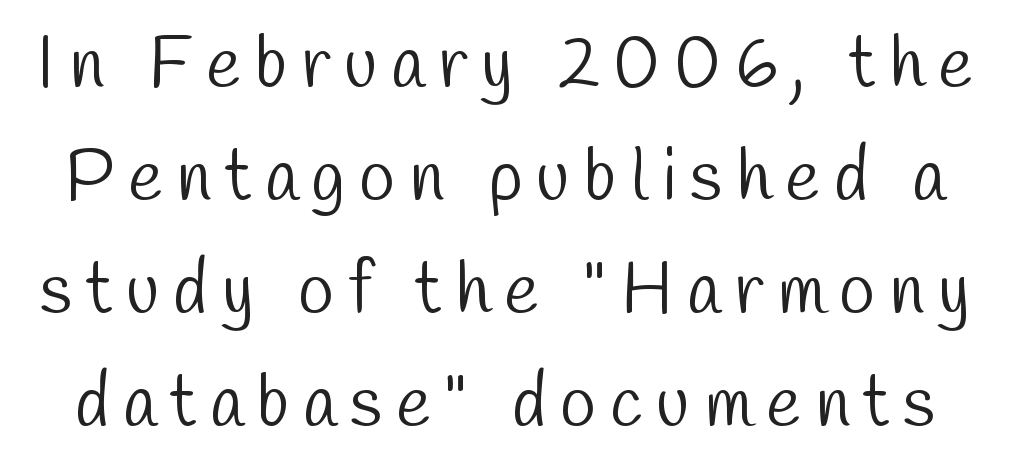
The image shows 73 px light, condensed sans-serif type; set normal line spacing (1.55x), not underlined; low stroke contrast and a medium x-height.
